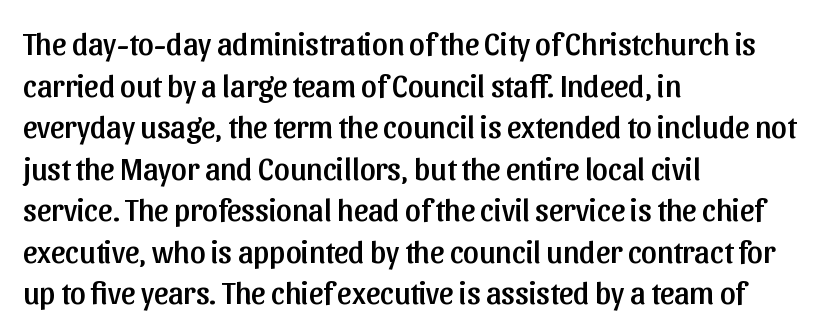
Q: Is the text italic (slanted)? A: No, it is upright.
Q: Is the typeface a serif or a sans-serif typeface? A: Sans-serif.
Q: Is the text underlined? A: No.
Q: How is the paragraph aligned? A: Left-aligned.
Q: Is the spacing between letters normal or unusually wide? A: Normal.
Q: Is the spacing between lines tight, normal or loose? A: Normal.
Q: Width (condensed, normal, or wide)? A: Normal.
Q: Stroke contrast? A: Low.
Q: x-height? A: Medium.
Q: Monospaced? A: No.
